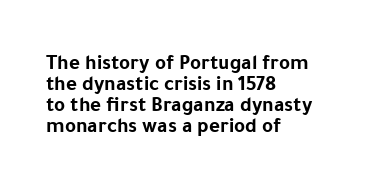
The image shows 21 px bold type, upright; set left-aligned, tight line spacing (1.0x), normal letter spacing, not underlined.
